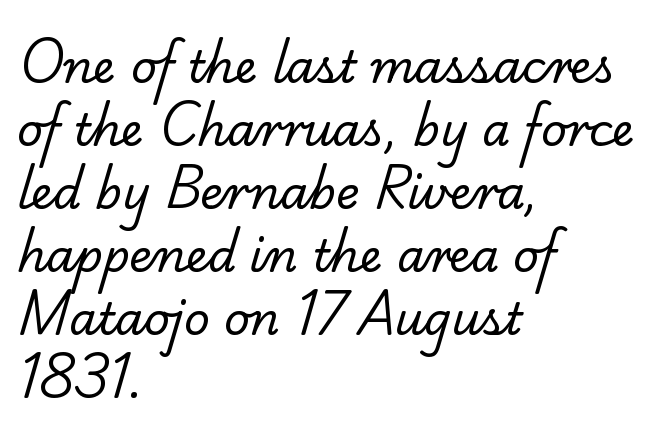
{"bold": "no", "weight": "regular", "width": "normal", "stroke_contrast": "low", "x_height": "small", "monospaced": "no", "underline": "no", "align": "left", "line_spacing": "normal", "line_spacing_ratio": 1.4, "letter_spacing": "normal", "letter_spacing_em": 0.0, "glyph_px": 45}
